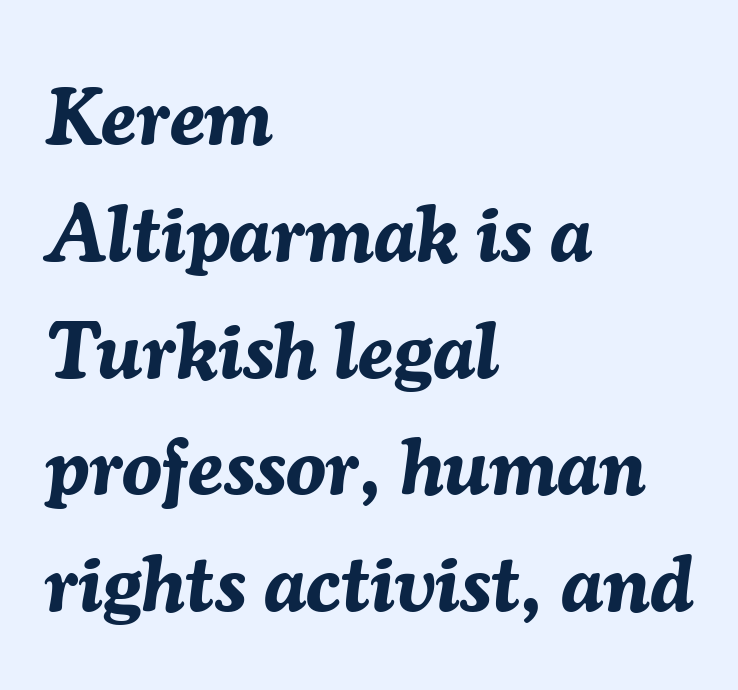
The image shows 80 px bold type, italic (leaning right); set left-aligned, normal line spacing (1.46x), normal letter spacing, not underlined; medium stroke contrast and a medium x-height.
